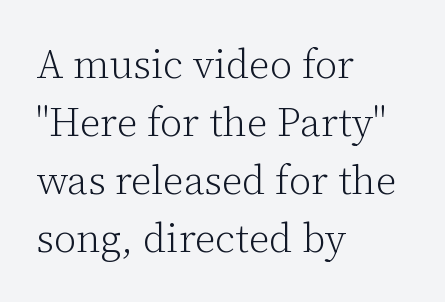
Q: Is the text bold? A: No.
Q: Is the text italic (slanted)? A: No, it is upright.
Q: Is the typeface a serif or a sans-serif typeface? A: Serif.
Q: Is the text underlined? A: No.
Q: How is the paragraph aligned? A: Left-aligned.
Q: Is the spacing between letters normal or unusually wide? A: Normal.
Q: Is the spacing between lines tight, normal or loose? A: Normal.
Q: Width (condensed, normal, or wide)? A: Normal.
Q: Stroke contrast? A: Low.
Q: x-height? A: Medium.
Q: Monospaced? A: No.
